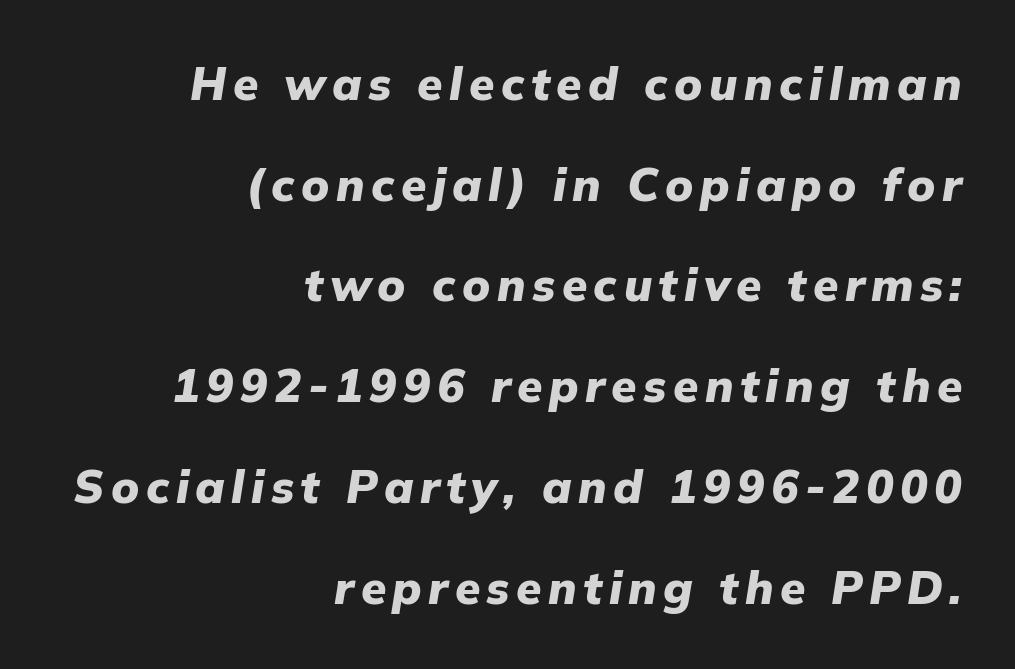
This rendering features lettering with no underline. There's an unmistakable incline to the writing here. Varying glyph widths throughout — classic text-font behaviour. This rendering uses right alignment, leaving the left contour irregular. Students, this is bold: see how much ink each stroke carries. Airy leading.
